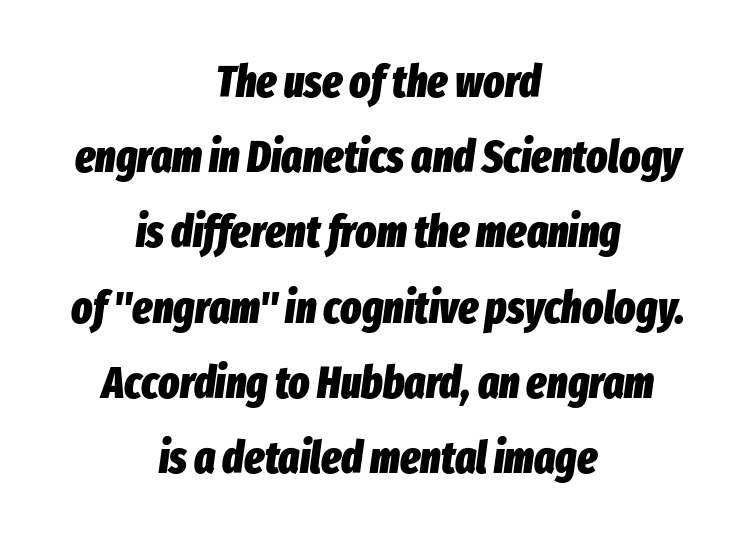
The image shows 44 px heavy, condensed type, italic (leaning right); set centered, line spacing 1.71x, normal letter spacing, not underlined; low stroke contrast and a medium x-height.
